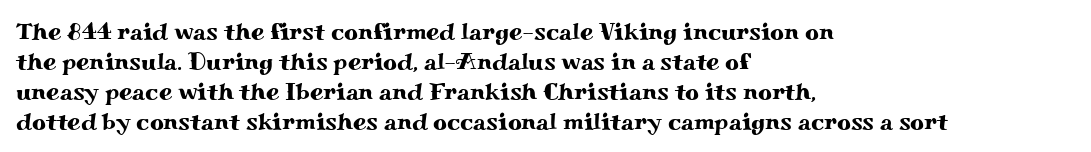
The lines in this sample share a left origin and differ only in where they stop. Tracking here is standard; glyphs follow each other at the usual distance. How would I describe the line gaps? Plain and ordinary. You can tell it's not italic because the verticals are truly vertical.
